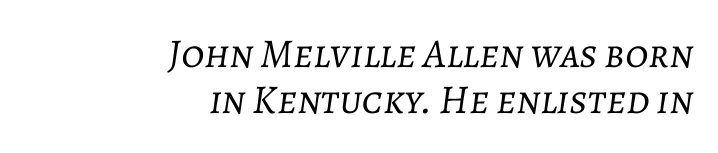
Yep, that's italic — everything's leaning. Stroke mass is kept to a normal reading level or below. Layout note: lines flush right. Spacing verdict: proportional, widths tailored to each character. Summary of vertical rhythm: compact, with narrow interline spacing.
